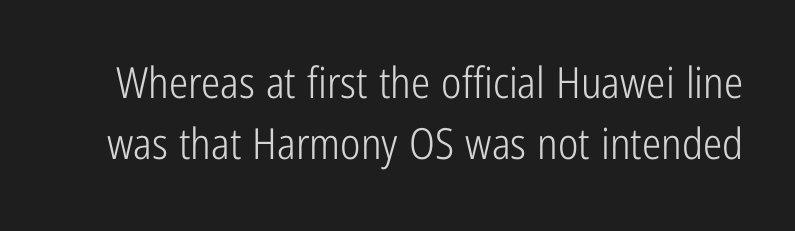
The image shows 43 px light, condensed sans-serif type, upright; set normal line spacing (1.41x), normal letter spacing, not underlined; low stroke contrast and a medium x-height.
